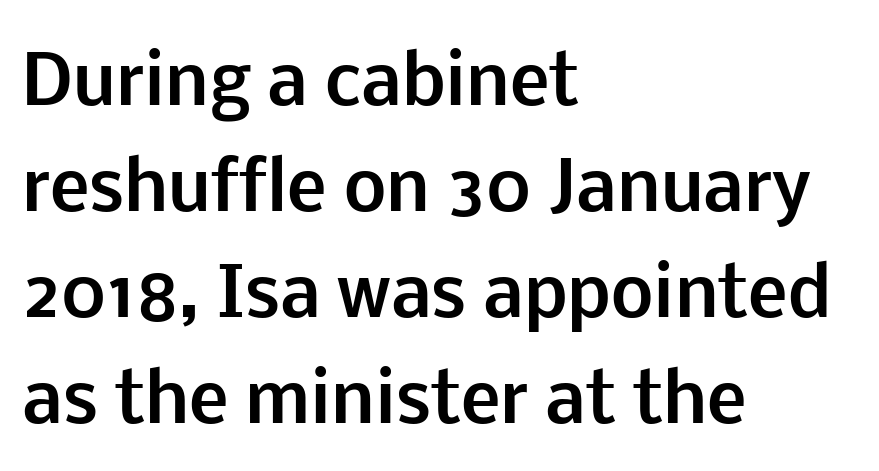
The image shows 67 px bold sans-serif type, upright; set left-aligned, normal line spacing (1.58x), normal letter spacing, not underlined; low stroke contrast and a medium x-height.
